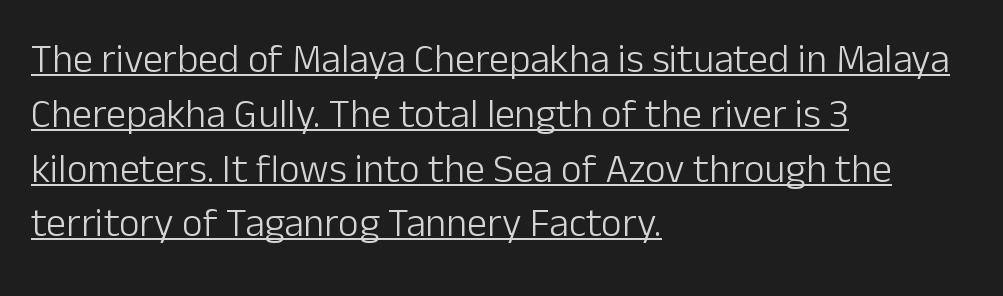
Q: Is the text bold? A: No.
Q: Is the text italic (slanted)? A: No, it is upright.
Q: Is the typeface a serif or a sans-serif typeface? A: Sans-serif.
Q: Is the text underlined? A: Yes.
Q: How is the paragraph aligned? A: Left-aligned.
Q: Is the spacing between letters normal or unusually wide? A: Normal.
Q: Is the spacing between lines tight, normal or loose? A: Normal.
Q: Width (condensed, normal, or wide)? A: Normal.
Q: Stroke contrast? A: Low.
Q: x-height? A: Medium.
Q: Monospaced? A: No.
